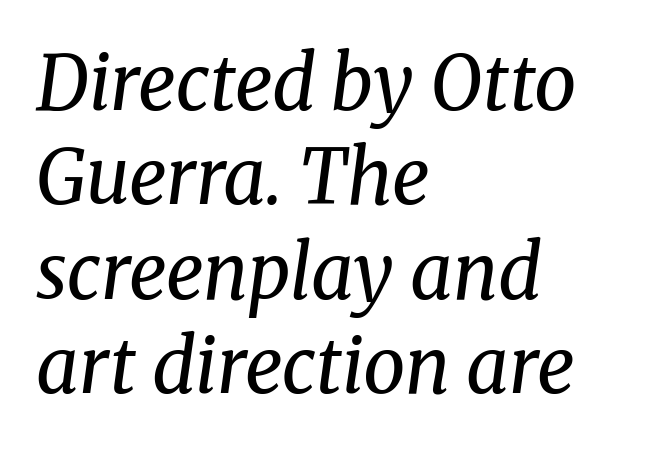
Clear beneath every line of the passage. Stems here are at most as thick as an everyday book face. All the whitespace from short lines collects on the right. Honestly, the letter spacing is just normal — you wouldn't notice it.
